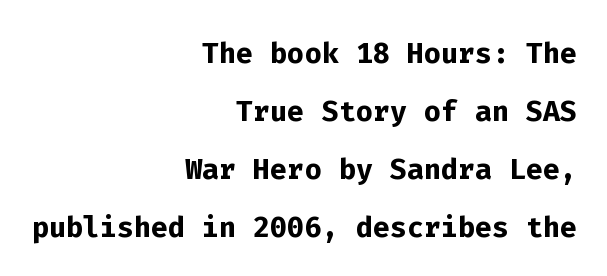
The typesetter chose a ragged-left arrangement here. Italic: no, the glyphs are upright roman. What's the leading like? Ordinary, nothing unusual. Regarding serifs, this sample does without them. Monospaced: the letters line up in strict vertical columns. The strip under each line holds only bare page.
